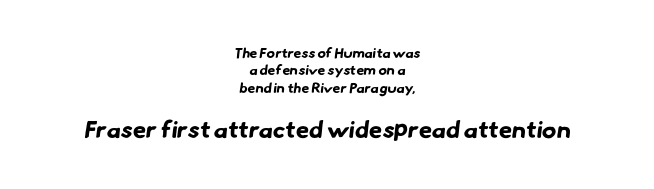
Q: Is the text bold? A: Yes.
Q: Is the text underlined? A: No.
Q: How is the paragraph aligned? A: Centered.
Q: Is the spacing between letters normal or unusually wide? A: Normal.
Q: Is the spacing between lines tight, normal or loose? A: Normal.
Q: Which block of text is set in a larger size, the first (top) or the second (bottom)? A: The second (bottom) one.
